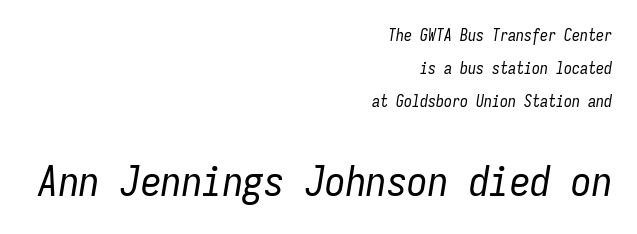
No word sits above an underline. The vertical gap from one line to the next is large. The following chunk of copy outweighs the initial chunk in type size. This rendering leaves character spacing at its baseline value.
